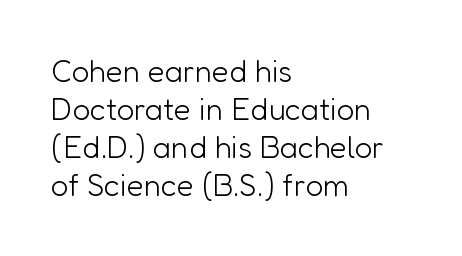
Q: Is the text bold? A: No.
Q: Is the text italic (slanted)? A: No, it is upright.
Q: Is the typeface a serif or a sans-serif typeface? A: Sans-serif.
Q: Is the text underlined? A: No.
Q: How is the paragraph aligned? A: Left-aligned.
Q: Is the spacing between letters normal or unusually wide? A: Normal.
Q: Width (condensed, normal, or wide)? A: Normal.
Q: Stroke contrast? A: Low.
Q: x-height? A: Medium.
Q: Monospaced? A: No.
